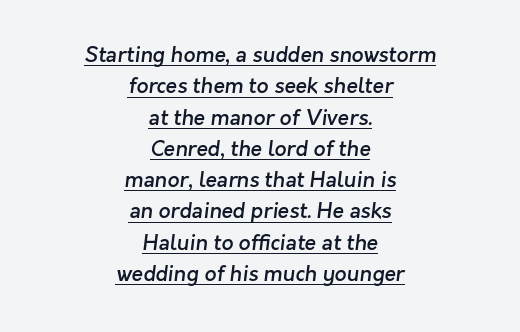
Q: Is the text bold? A: Semi-bold.
Q: Is the text underlined? A: Yes.
Q: How is the paragraph aligned? A: Centered.
Q: Is the spacing between letters normal or unusually wide? A: Normal.
Q: Is the spacing between lines tight, normal or loose? A: Normal.
